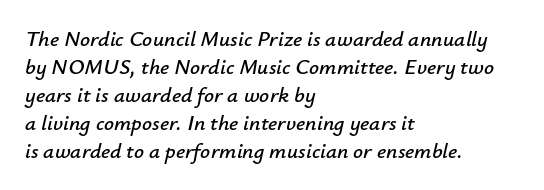
Q: Is the text italic (slanted)? A: Yes, it leans right by about 12 degrees.
Q: Is the text underlined? A: No.
Q: How is the paragraph aligned? A: Left-aligned.
Q: Is the spacing between letters normal or unusually wide? A: Normal.
Q: Is the spacing between lines tight, normal or loose? A: Normal.
